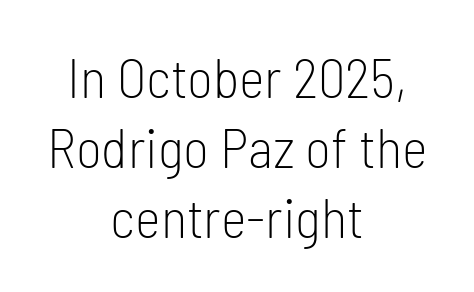
The image shows 55 px light, condensed sans-serif type, upright; set centered, normal line spacing (1.27x), normal letter spacing, not underlined; low stroke contrast and a medium x-height.
